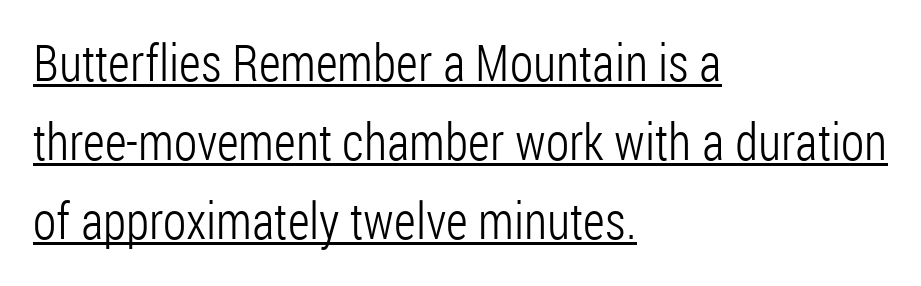
The image shows 51 px light, condensed sans-serif type, upright; set left-aligned, normal line spacing (1.55x), normal letter spacing, underlined; low stroke contrast and a medium x-height.
